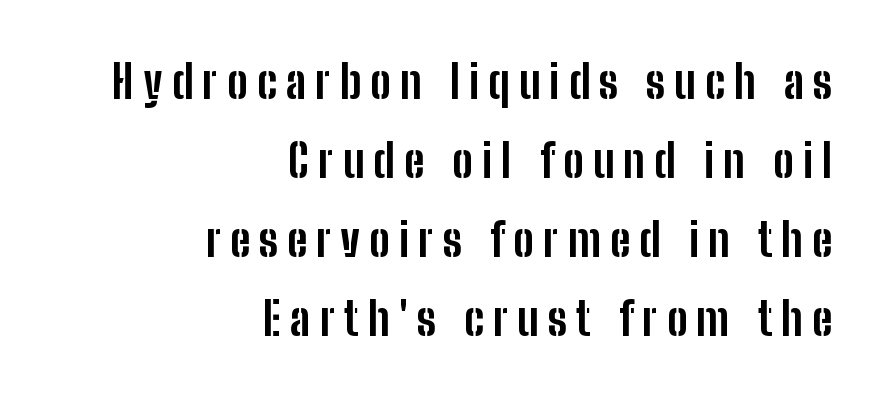
Is this a sans? Yes — the strokes have no serifs. Only glyphs here, with clear space below each row. Think of a printed novel: that variable character pitch is what you see here. Letter spacing: wide.
